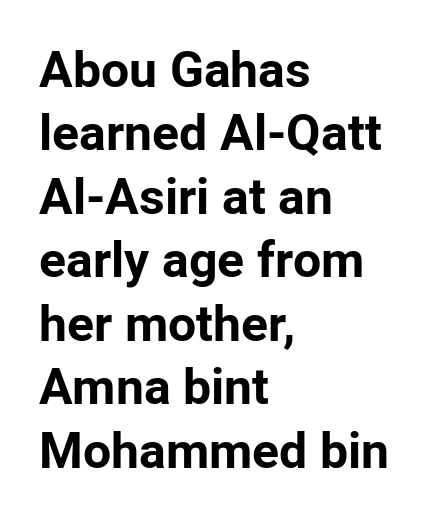
{"serif": "no", "italic": "no", "bold": "yes", "weight": "bold", "width": "normal", "stroke_contrast": "low", "x_height": "medium", "monospaced": "no", "underline": "no", "align": "left", "line_spacing": "normal", "line_spacing_ratio": 1.27, "letter_spacing": "normal", "letter_spacing_em": 0.0, "glyph_px": 50}
